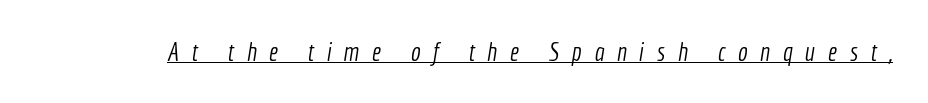
The image shows 26 px text type; set unusually wide letter spacing (+0.48 em), underlined.
